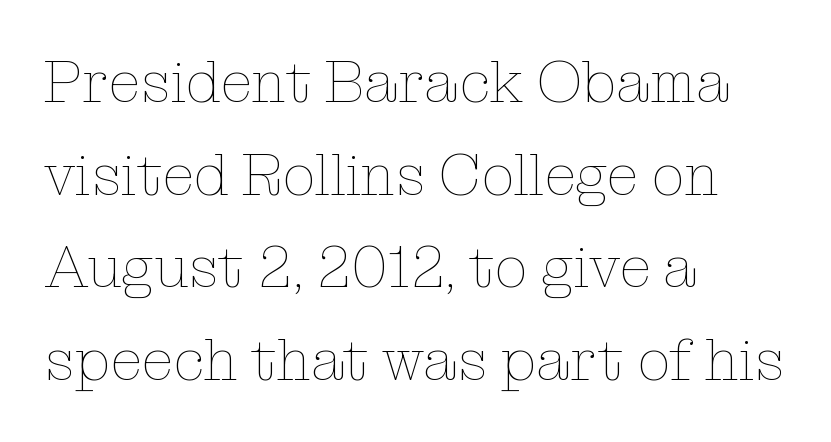
{"italic": "no", "bold": "no", "weight": "thin", "width": "normal", "stroke_contrast": "low", "x_height": "medium", "monospaced": "no", "underline": "no", "align": "left", "line_spacing": "normal", "line_spacing_ratio": 1.57, "letter_spacing": "normal", "letter_spacing_em": 0.0, "glyph_px": 59}
